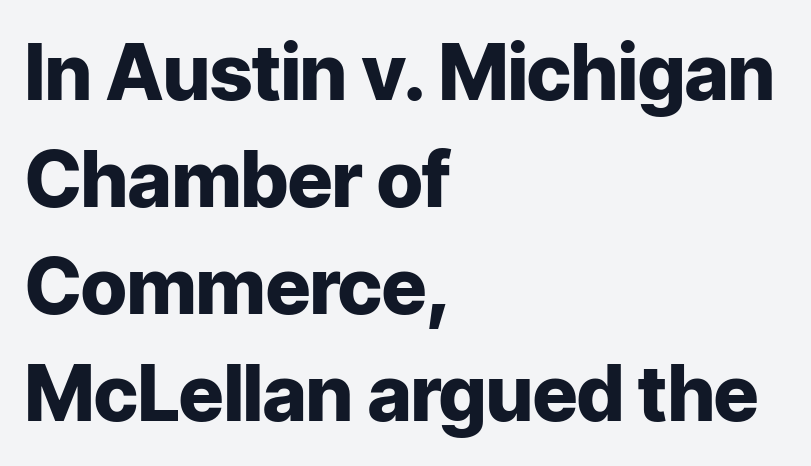
{"serif": "no", "italic": "no", "bold": "yes", "weight": "heavy", "width": "normal", "stroke_contrast": "low", "x_height": "medium", "monospaced": "no", "underline": "no", "align": "left", "line_spacing": "normal", "line_spacing_ratio": 1.39, "letter_spacing": "normal", "letter_spacing_em": 0.0, "glyph_px": 77}
